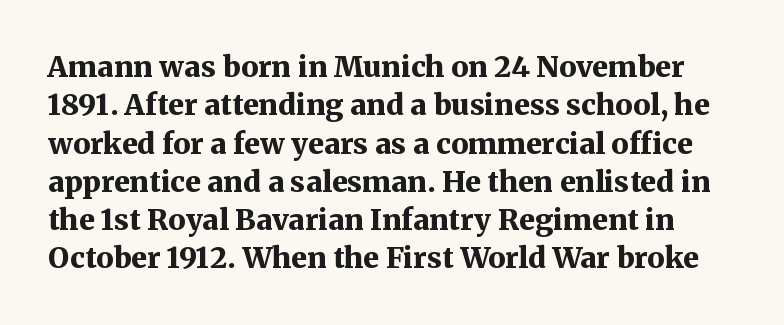
Every character sits straight up, as roman type does. The baseline area is clear. Strokes here are thick enough to call this a true bold. Unlike a clean sans, this face finishes its strokes with serifs. This block has exactly the height ordinary leading produces. The rendering uses natural spacing where letterforms have individual widths.
